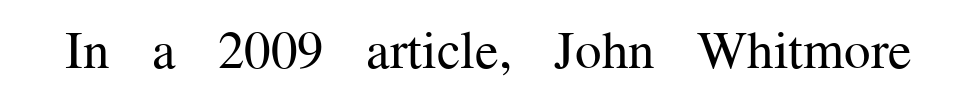
{"serif": "yes", "italic": "no", "bold": "no", "weight": "regular", "width": "normal", "stroke_contrast": "medium", "x_height": "medium", "monospaced": "no", "underline": "no", "letter_spacing": "normal", "letter_spacing_em": 0.0, "glyph_px": 53}
